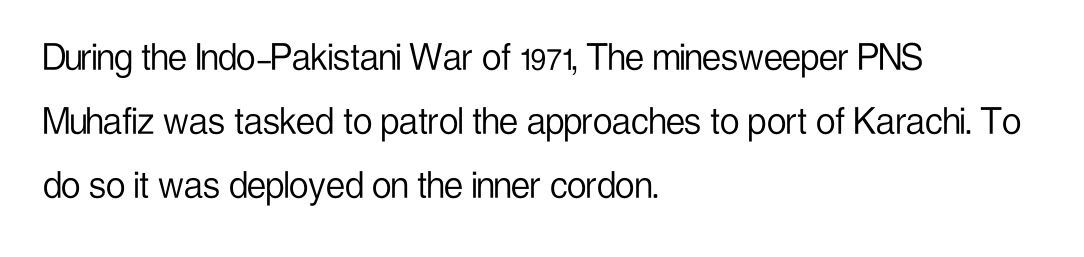
Q: Is the text bold? A: No.
Q: Is the text italic (slanted)? A: No, it is upright.
Q: Is the typeface a serif or a sans-serif typeface? A: Sans-serif.
Q: Is the text underlined? A: No.
Q: How is the paragraph aligned? A: Left-aligned.
Q: Is the spacing between letters normal or unusually wide? A: Normal.
Q: Is the spacing between lines tight, normal or loose? A: Normal.
Q: Width (condensed, normal, or wide)? A: Condensed.
Q: Stroke contrast? A: Low.
Q: x-height? A: Medium.
Q: Monospaced? A: No.
